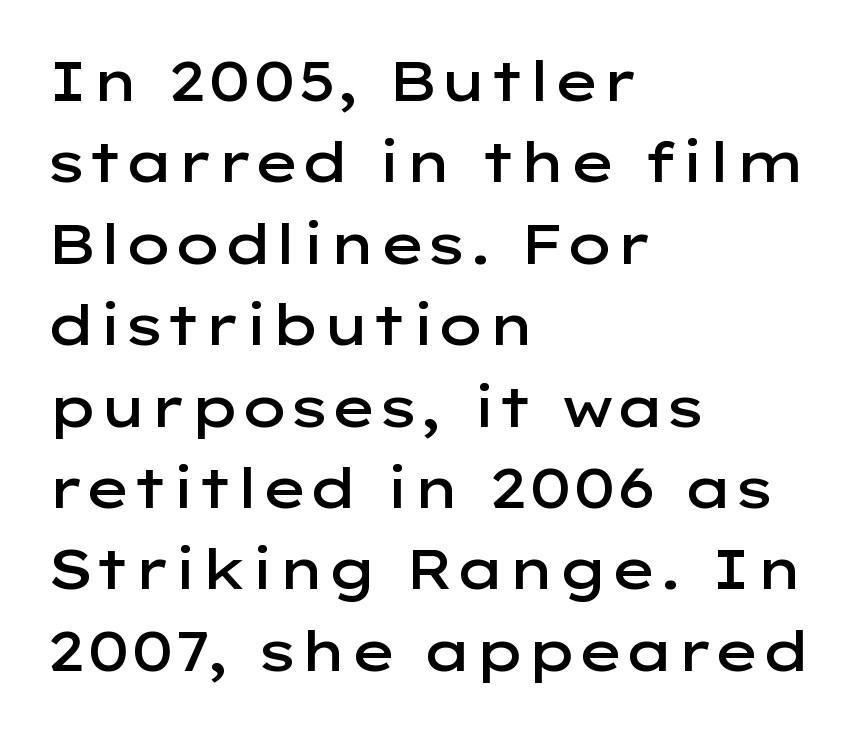
The image shows 55 px semibold, wide sans-serif type, upright; set left-aligned, normal line spacing (1.48x), normal letter spacing, not underlined; low stroke contrast and a medium x-height.
